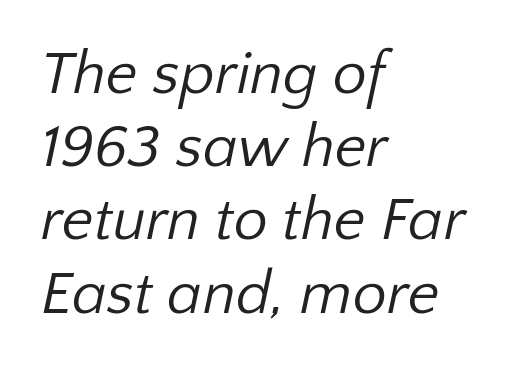
Q: Is the text bold? A: No.
Q: Is the typeface a serif or a sans-serif typeface? A: Sans-serif.
Q: Is the text underlined? A: No.
Q: How is the paragraph aligned? A: Left-aligned.
Q: Is the spacing between letters normal or unusually wide? A: Normal.
Q: Width (condensed, normal, or wide)? A: Normal.
Q: Stroke contrast? A: Low.
Q: x-height? A: Medium.
Q: Monospaced? A: No.
